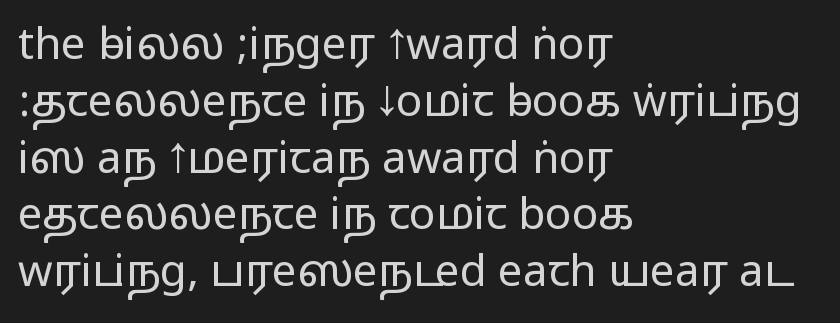
The letters sit at their default tracking, neither squeezed nor spread. This is sans-serif lettering, the kind often seen on screens and signage. Rule under the text: the space is simply empty. Vertical strokes here are truly vertical. The lines are quadded left. You could not count columns in this text — the font is proportionally spaced.
